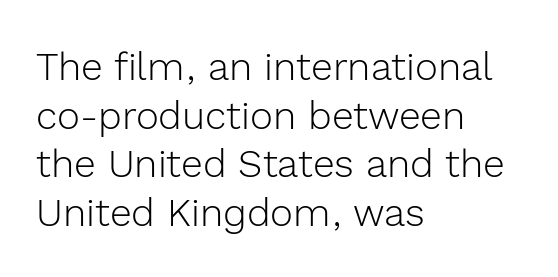
You could not count columns in this text — the font is proportionally spaced. The font is comparable to plain body text, perhaps lighter. The lines sit at an ordinary, default distance from one another. Font category for this specimen: sans-serif. Any mark beneath the type? The region is blank.
